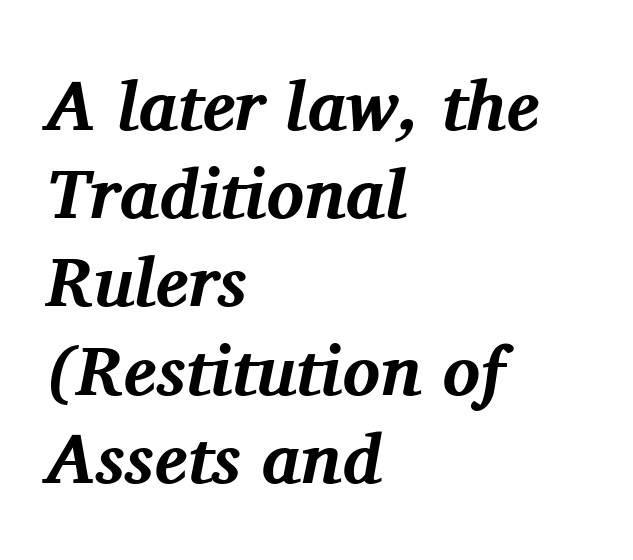
{"serif": "yes", "italic": "yes", "lean": "right", "slant_degrees": 11, "bold": "yes", "weight": "bold", "width": "normal", "stroke_contrast": "medium", "x_height": "medium", "monospaced": "no", "underline": "no", "align": "left", "line_spacing": "normal", "line_spacing_ratio": 1.26, "letter_spacing": "normal", "letter_spacing_em": 0.0, "glyph_px": 70}
